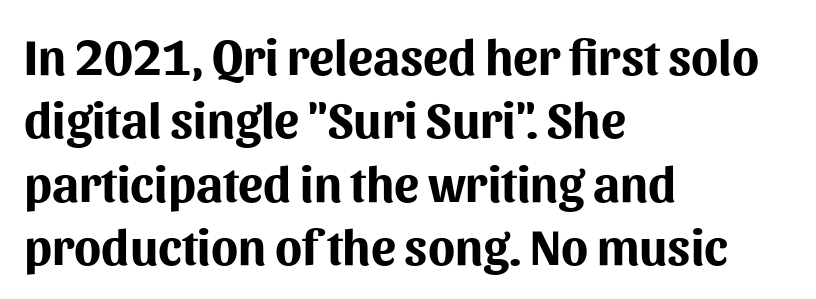
{"serif": "no", "italic": "no", "bold": "yes", "weight": "bold", "width": "normal", "stroke_contrast": "medium", "x_height": "medium", "monospaced": "no", "underline": "no", "align": "left", "line_spacing": "normal", "line_spacing_ratio": 1.27, "letter_spacing": "normal", "letter_spacing_em": 0.0, "glyph_px": 50}
